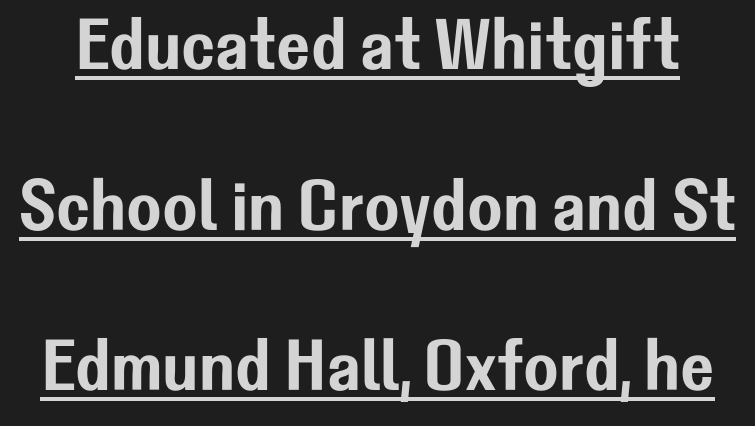
Grotesque or geometric, the face here clearly has no serifs. How are the letters spaced? Ordinarily, with no added tracking. Posture: straight, roman, zero tilt. The words here are underlined.
